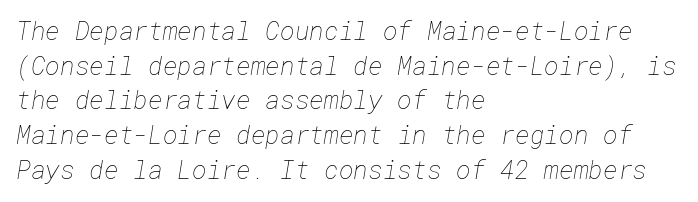
Q: Is the text bold? A: No.
Q: Is the text underlined? A: No.
Q: How is the paragraph aligned? A: Left-aligned.
Q: Is the spacing between letters normal or unusually wide? A: Normal.
Q: Is the spacing between lines tight, normal or loose? A: Normal.
